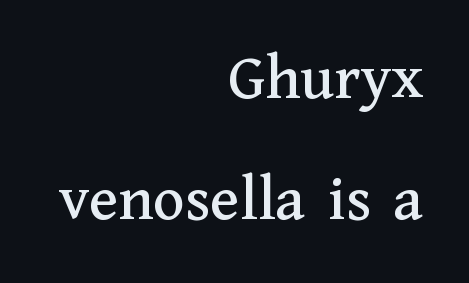
Q: Is the text italic (slanted)? A: No, it is upright.
Q: Is the typeface a serif or a sans-serif typeface? A: Serif.
Q: Is the text underlined? A: No.
Q: How is the paragraph aligned? A: Right-aligned.
Q: Is the spacing between letters normal or unusually wide? A: Normal.
Q: Width (condensed, normal, or wide)? A: Normal.
Q: Stroke contrast? A: Medium.
Q: x-height? A: Medium.
Q: Monospaced? A: No.
